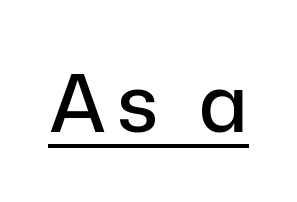
{"serif": "no", "italic": "no", "width": "normal", "stroke_contrast": "low", "x_height": "medium", "monospaced": "no", "underline": "yes", "glyph_px": 80}
